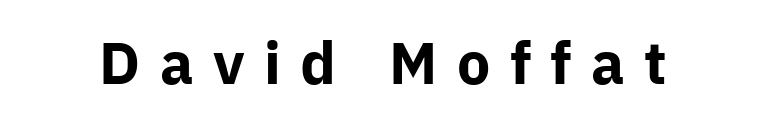
{"serif": "no", "italic": "no", "bold": "yes", "weight": "bold", "width": "normal", "stroke_contrast": "low", "x_height": "medium", "monospaced": "no", "underline": "no", "letter_spacing": "wide", "letter_spacing_em": 0.33, "glyph_px": 59}
